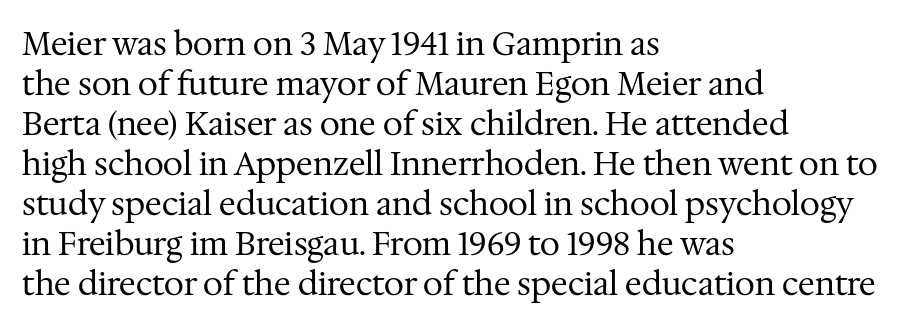
{"serif": "yes", "italic": "no", "bold": "no", "weight": "regular", "width": "normal", "stroke_contrast": "medium", "x_height": "medium", "monospaced": "no", "underline": "no", "align": "left", "line_spacing": "normal", "line_spacing_ratio": 1.25, "letter_spacing": "normal", "letter_spacing_em": 0.0, "glyph_px": 32}
